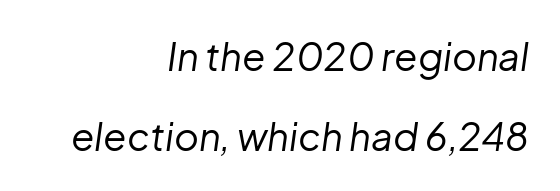
Stroke mass is kept to a normal reading level or below. Observe the ordinary spacing: letters are neighbours, not strangers. A typesetter would mark this as italic. This sample is right-justified, so line beginnings fall wherever the words allow. Leading is clearly above the norm, producing a sparse column.
